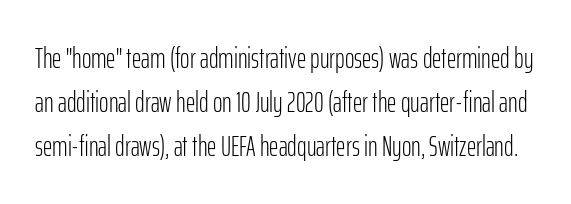
{"serif": "no", "italic": "no", "bold": "no", "weight": "light", "width": "condensed", "stroke_contrast": "low", "x_height": "medium", "monospaced": "no", "underline": "no", "line_spacing": "normal", "line_spacing_ratio": 1.51, "letter_spacing": "normal", "letter_spacing_em": 0.0, "glyph_px": 29}
